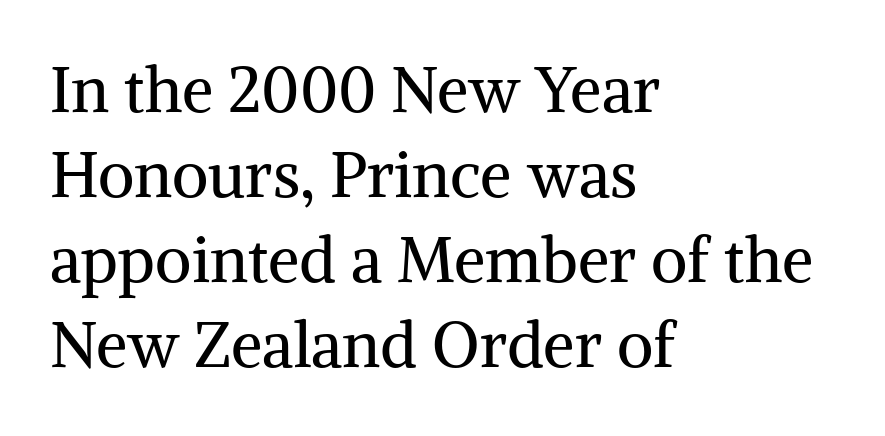
Q: Is the text bold? A: No.
Q: Is the text italic (slanted)? A: No, it is upright.
Q: Is the typeface a serif or a sans-serif typeface? A: Serif.
Q: Is the text underlined? A: No.
Q: How is the paragraph aligned? A: Left-aligned.
Q: Is the spacing between letters normal or unusually wide? A: Normal.
Q: Is the spacing between lines tight, normal or loose? A: Normal.
Q: Width (condensed, normal, or wide)? A: Normal.
Q: Stroke contrast? A: Medium.
Q: x-height? A: Medium.
Q: Monospaced? A: No.
